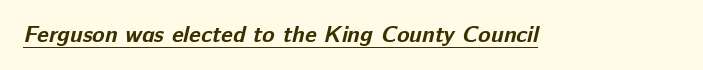
In designer terms, the underline attribute is active on this setting. Observe the ordinary spacing: letters are neighbours, not strangers. Weight: bold.
